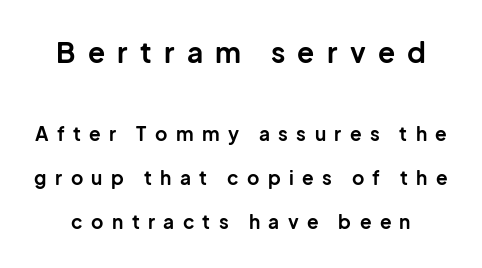
{"serif": "no", "italic": "no", "bold": "yes", "weight": "bold", "width": "normal", "stroke_contrast": "low", "x_height": "medium", "monospaced": "no", "underline": "no", "line_spacing": "loose", "line_spacing_ratio": 2.33, "letter_spacing": "wide", "letter_spacing_em": 0.44, "larger_block": "first", "size_ratio": 1.47, "glyph_px": 28}
